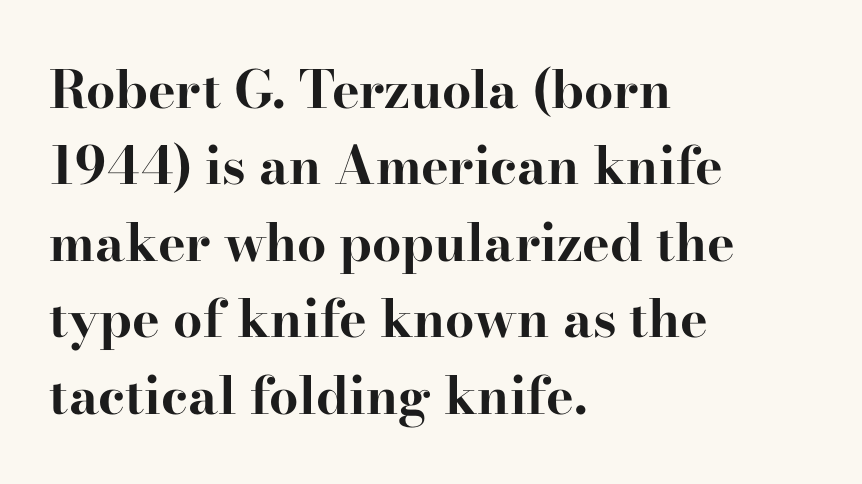
Left-aligned paragraph, ragged on the right. The strokes are fattened all the way to bold. The gaps between neighbouring characters are ordinary and unremarkable. Summary of vertical rhythm: regular, with standard interline spacing. Vertical strokes here are truly vertical.
